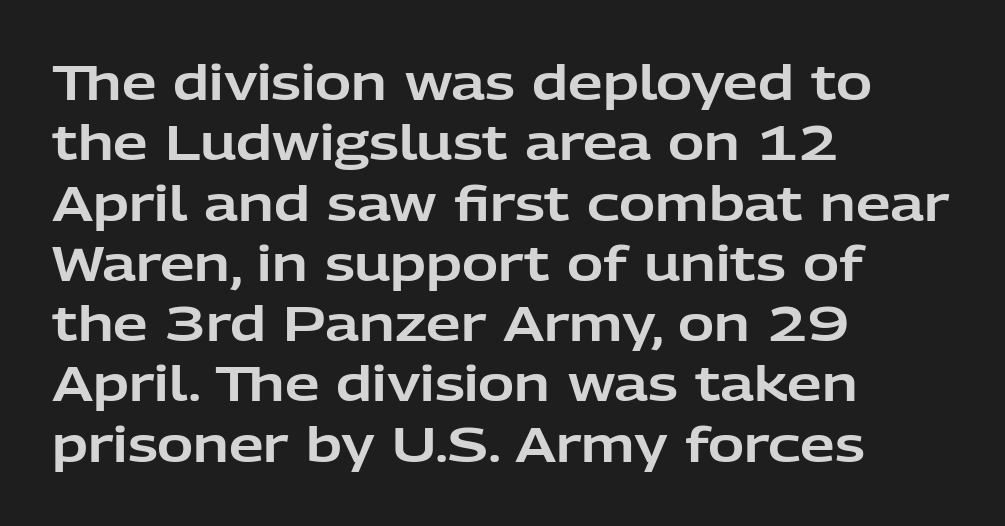
{"serif": "no", "italic": "no", "width": "normal", "stroke_contrast": "low", "x_height": "medium", "monospaced": "no", "underline": "no", "align": "left", "line_spacing_ratio": 1.23, "letter_spacing": "normal", "letter_spacing_em": 0.0, "glyph_px": 49}
